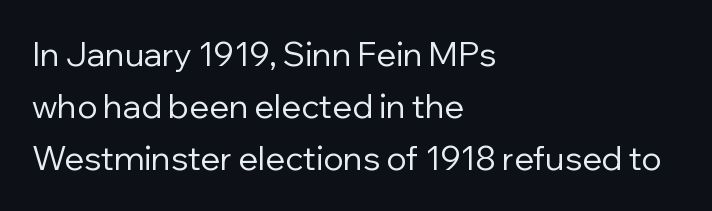
A classic flush-left, rag-right setting is used for this passage. Does the leading feel generous? No, just average. The rendering keeps characters at their native spacing. The face used here is proportionally spaced, like ordinary book or web type. Stroke terminals: plain, sans-serif.
